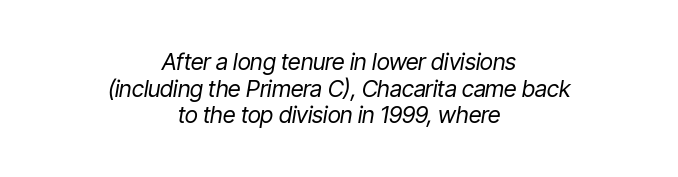
{"italic": "yes", "lean": "right", "slant_degrees": 9, "bold": "no", "underline": "no", "align": "center", "line_spacing_ratio": 1.16, "letter_spacing": "normal", "letter_spacing_em": 0.0, "glyph_px": 23}
